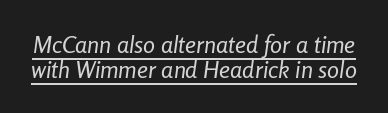
{"italic": "yes", "lean": "right", "slant_degrees": 8, "bold": "no", "underline": "yes", "line_spacing": "tight", "line_spacing_ratio": 1.04, "letter_spacing": "normal", "letter_spacing_em": 0.0, "glyph_px": 24}
